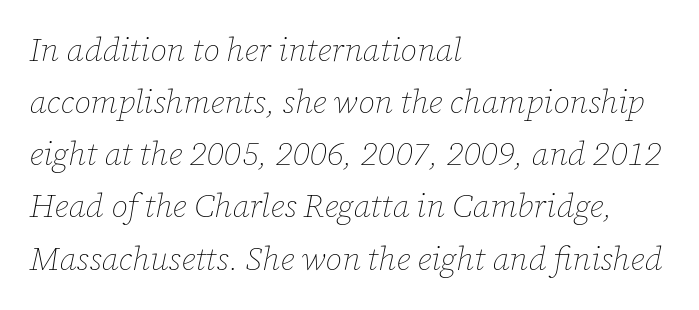
The lettering tilts uniformly, giving the passage an italic look. The weight would be labelled regular, book, light, or lighter still. A typesetter would call this proportional, since set widths differ per character. The line texture is even and compact thanks to regular tracking. Lines of text with bare space underneath.
